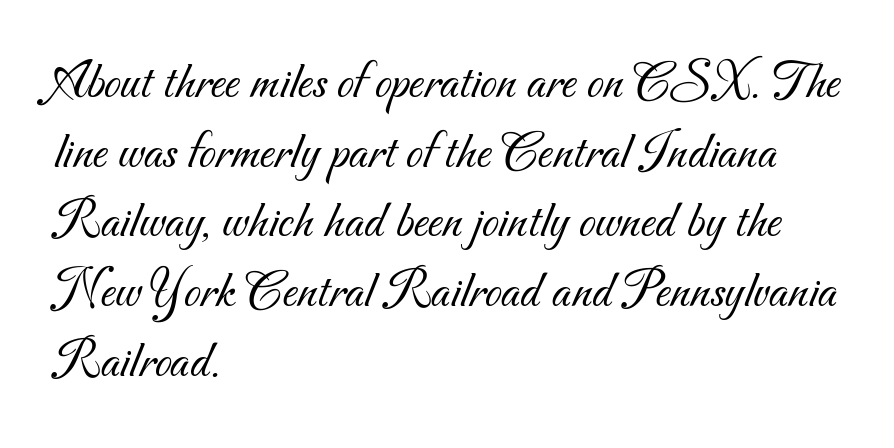
No feet cap the strokes, marking this as sans-serif type. Leftover space on each line is placed entirely after the last word. Compared with typical body copy, the letter spacing here is the same. These lines are rendered in a variable-pitch font. Stroke thickness stays within the range of a standard reading face or lighter.
